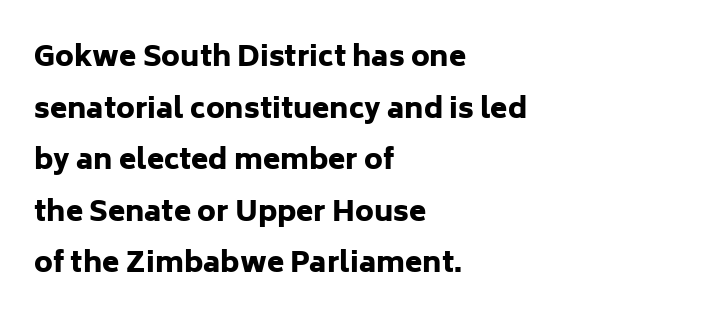
Each row of text sits above clean, open space. Each letter keeps its own natural width here, so spacing adapts to shape. Posture: straight, roman, zero tilt. Line starts are locked; line ends wander. There is no visible air inserted between adjacent glyphs. The strokes are fattened all the way to bold.
